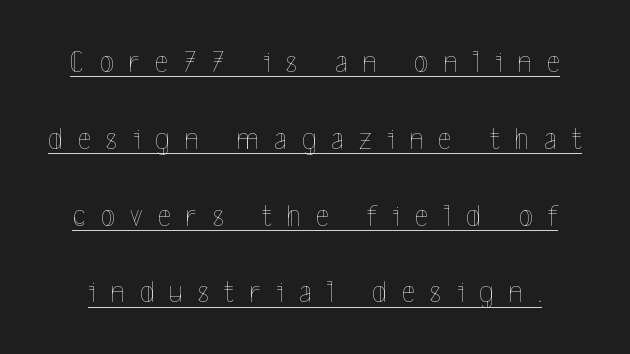
The image shows 32 px thin, condensed type, upright; set loose line spacing (2.4x), unusually wide letter spacing (+0.48 em), underlined; a medium x-height.
